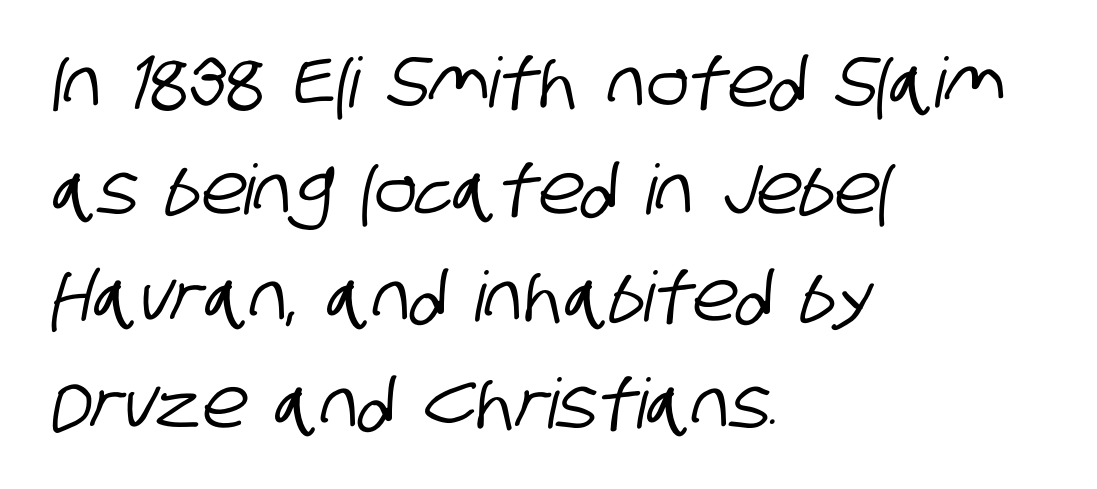
{"serif": "no", "width": "condensed", "stroke_contrast": "low", "x_height": "large", "monospaced": "no", "underline": "no", "align": "left", "line_spacing": "normal", "line_spacing_ratio": 1.55, "letter_spacing": "normal", "letter_spacing_em": 0.0, "glyph_px": 69}
